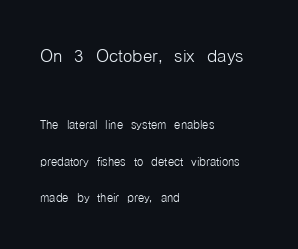
The image shows 24 px text type, upright; set left-aligned, loose line spacing (2.29x), normal letter spacing, not underlined; the first (top) block is 1.5x larger.
